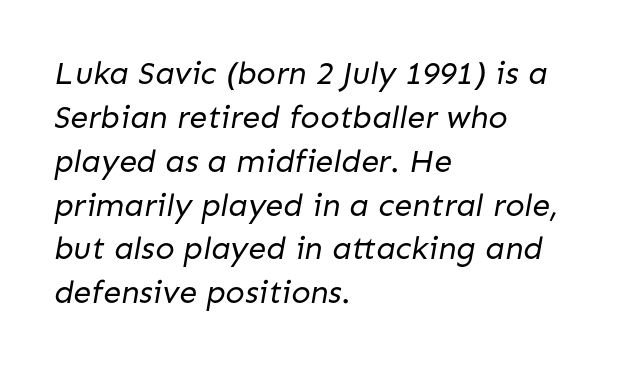
{"serif": "no", "bold": "no", "weight": "regular", "width": "normal", "stroke_contrast": "low", "x_height": "medium", "monospaced": "no", "underline": "no", "align": "left", "line_spacing": "normal", "line_spacing_ratio": 1.37, "letter_spacing": "normal", "letter_spacing_em": 0.0, "glyph_px": 32}
